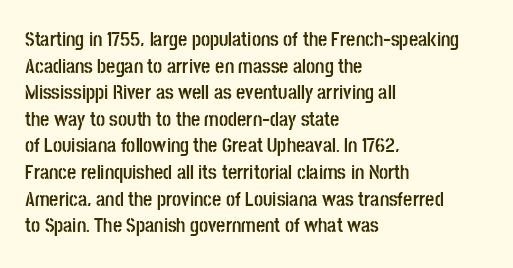
The image shows 20 px bold type, upright; set left-aligned, normal line spacing (1.33x), normal letter spacing, not underlined.
